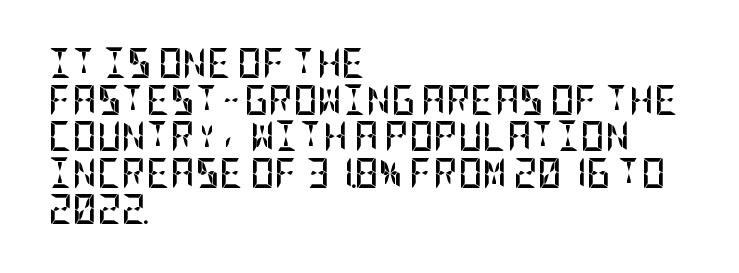
The image shows 30 px semibold, condensed sans-serif type, upright; set left-aligned, line spacing 1.22x, normal letter spacing, not underlined; low stroke contrast and a large x-height.
